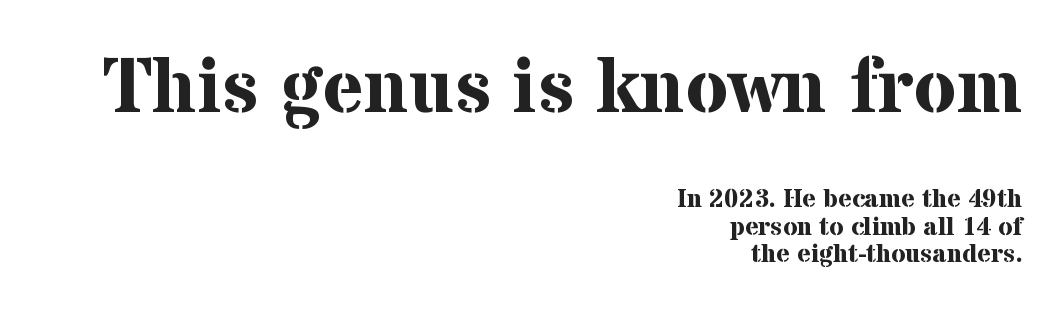
The image shows 78 px bold serif type, upright; set right-aligned, tight line spacing (1.06x), normal letter spacing, not underlined; the first (top) block is 3.0x larger; medium stroke contrast and a medium x-height.
